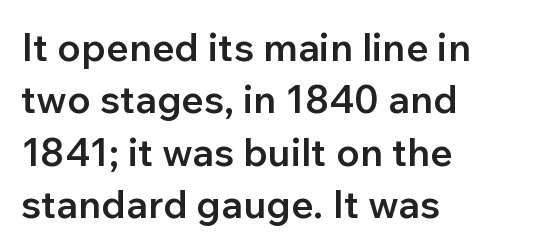
The image shows 39 px semibold sans-serif type, upright; set left-aligned, normal line spacing (1.34x), normal letter spacing, not underlined; low stroke contrast and a medium x-height.
